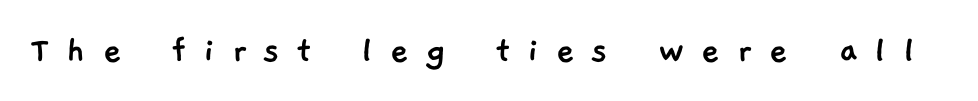
{"serif": "no", "width": "normal", "stroke_contrast": "low", "x_height": "medium", "monospaced": "no", "underline": "no", "letter_spacing": "wide", "letter_spacing_em": 0.42, "glyph_px": 40}
